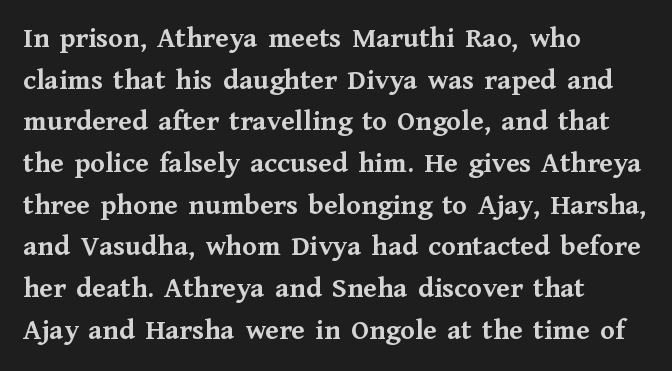
The image shows 30 px semibold serif type, upright; set left-aligned, normal line spacing (1.39x), normal letter spacing, not underlined; medium stroke contrast and a medium x-height.
